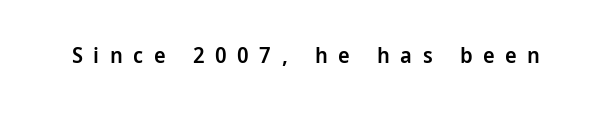
{"italic": "no", "bold": "semi", "underline": "no", "letter_spacing": "wide", "letter_spacing_em": 0.48, "glyph_px": 22}
